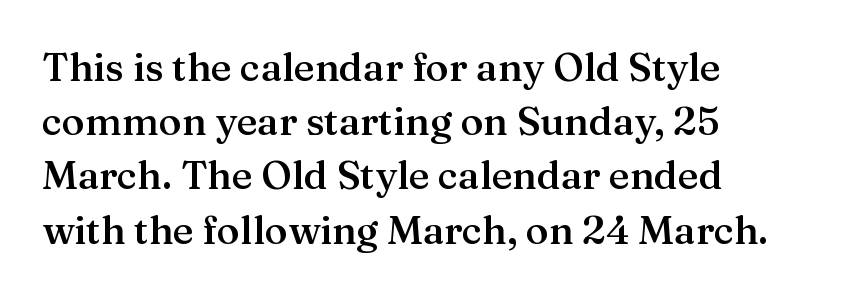
The image shows 39 px semibold serif type, upright; set left-aligned, normal line spacing (1.39x), normal letter spacing, not underlined; medium stroke contrast and a medium x-height.
